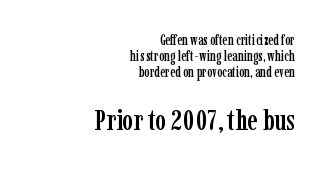
The image shows 29 px condensed serif type, upright; set right-aligned, tight line spacing (1.13x), normal letter spacing, not underlined; the second (bottom) block is 2.07x larger; low stroke contrast and a medium x-height.
